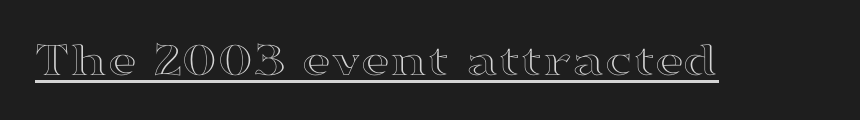
{"italic": "no", "width": "wide", "x_height": "medium", "monospaced": "no", "underline": "yes", "letter_spacing": "normal", "letter_spacing_em": 0.0, "glyph_px": 50}
